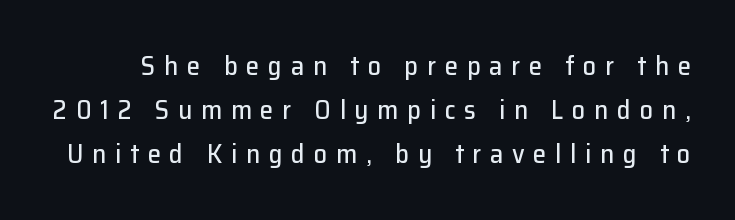
Q: Is the text italic (slanted)? A: No, it is upright.
Q: Is the text underlined? A: No.
Q: Is the spacing between letters normal or unusually wide? A: Unusually wide.
Q: Is the spacing between lines tight, normal or loose? A: Normal.
